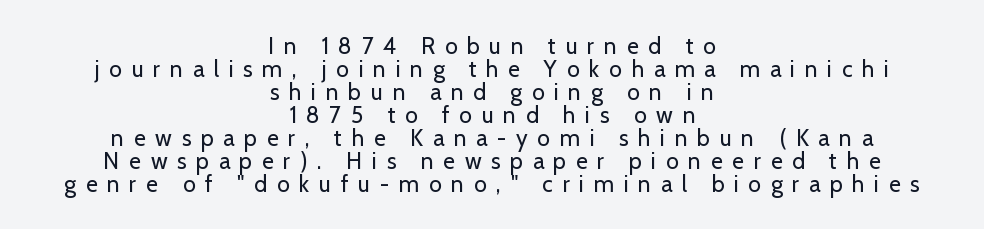
Neither beginnings nor endings align; midpoints do. Lines of text with bare space underneath. Honestly, the rows look squashed on top of each other. The horizontal fit of the characters is loose and conspicuously gappy. Style check: upright. The weight would be labelled regular, book, light, or lighter still.
